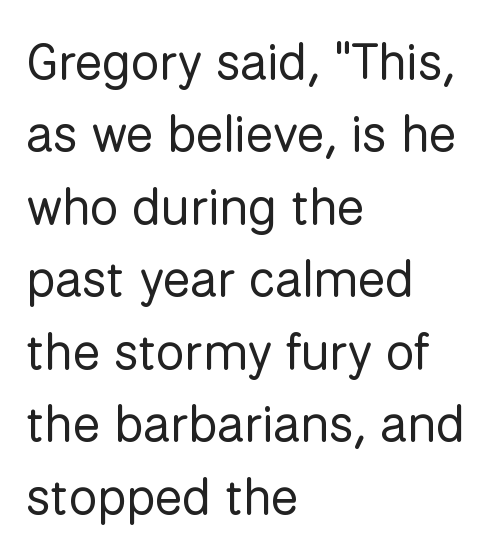
The image shows 51 px regular-weight sans-serif type, upright; set left-aligned, normal line spacing (1.42x), normal letter spacing, not underlined; low stroke contrast and a medium x-height.
